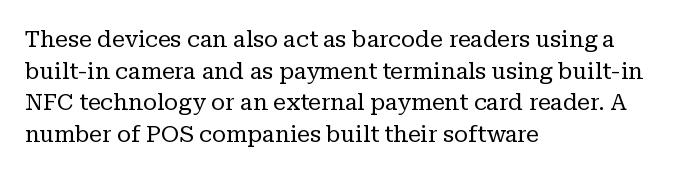
{"italic": "no", "bold": "no", "underline": "no", "align": "left", "line_spacing": "normal", "line_spacing_ratio": 1.37, "letter_spacing": "normal", "letter_spacing_em": 0.0, "glyph_px": 23}
